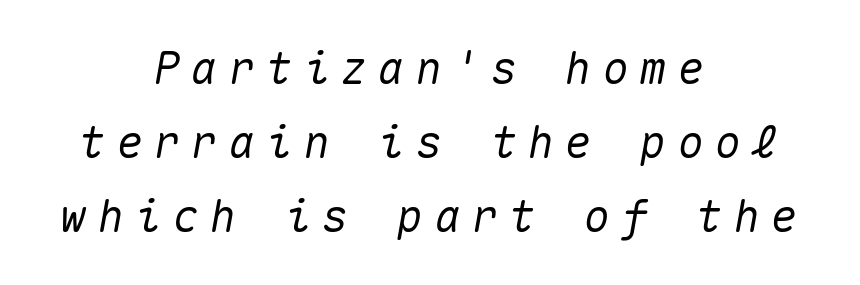
{"italic": "yes", "lean": "right", "slant_degrees": 10, "width": "normal", "stroke_contrast": "medium", "x_height": "medium", "monospaced": "yes", "underline": "no", "align": "center", "line_spacing": "normal", "line_spacing_ratio": 1.68, "letter_spacing": "wide", "letter_spacing_em": 0.25, "glyph_px": 44}
